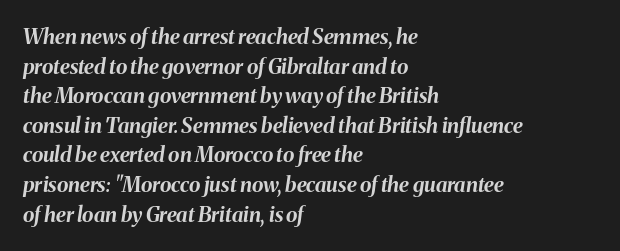
Q: Is the text bold? A: Yes.
Q: Is the text italic (slanted)? A: Yes, it leans right by about 8 degrees.
Q: Is the text underlined? A: No.
Q: How is the paragraph aligned? A: Left-aligned.
Q: Is the spacing between letters normal or unusually wide? A: Normal.
Q: Is the spacing between lines tight, normal or loose? A: Normal.
